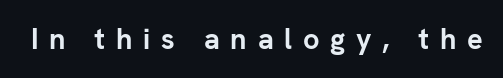
Q: Is the text bold? A: Yes.
Q: Is the text italic (slanted)? A: No, it is upright.
Q: Is the typeface a serif or a sans-serif typeface? A: Sans-serif.
Q: Is the text underlined? A: No.
Q: Is the spacing between letters normal or unusually wide? A: Unusually wide.
Q: Width (condensed, normal, or wide)? A: Normal.
Q: Stroke contrast? A: Low.
Q: x-height? A: Medium.
Q: Monospaced? A: No.
